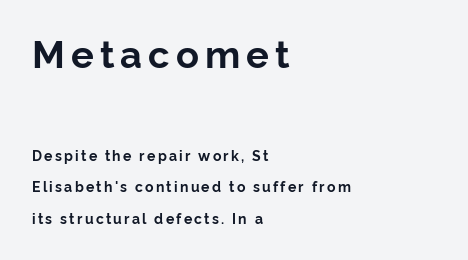
{"serif": "no", "italic": "no", "bold": "yes", "weight": "bold", "width": "normal", "stroke_contrast": "low", "x_height": "medium", "monospaced": "no", "underline": "no", "align": "left", "line_spacing": "loose", "line_spacing_ratio": 2.23, "larger_block": "first", "size_ratio": 2.71, "glyph_px": 38}
